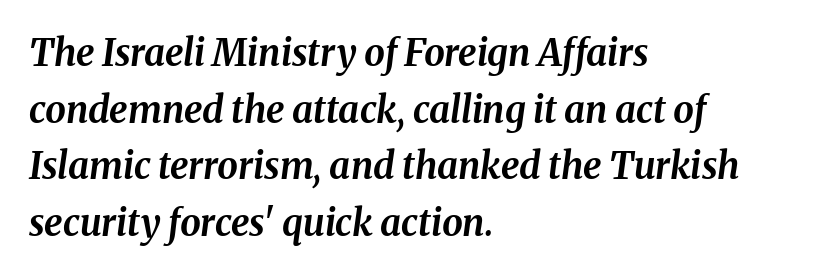
The image shows 37 px bold type, italic (leaning right); set left-aligned, normal line spacing (1.53x), normal letter spacing, not underlined; medium stroke contrast and a medium x-height.
